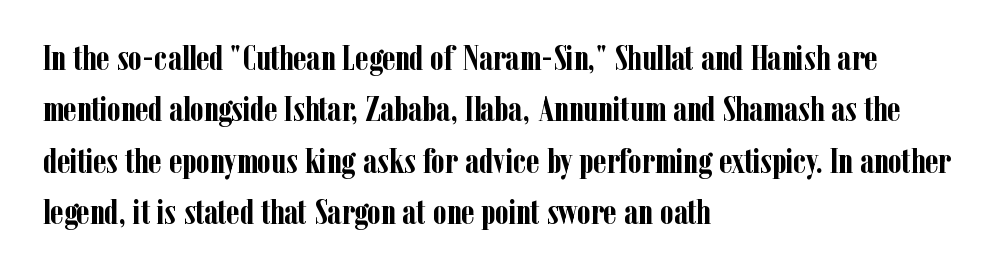
Rows of type keep a routine distance in the vertical direction. Glance below the letters and you will spot only blank space. Quick note: not italic, upright. Leftover space on each line is placed entirely after the last word. Small tapered or slab feet sit at the stroke ends, so this counts as serif. A dark, heavy texture on the line: the type is bold.
